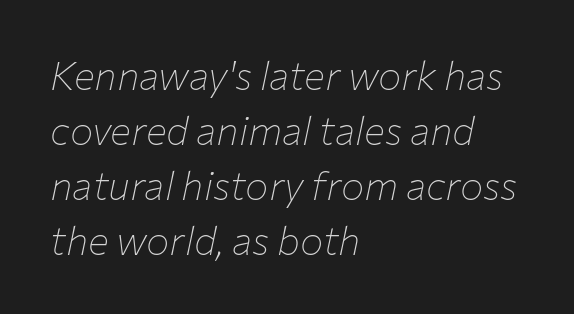
Q: Is the text bold? A: No.
Q: Is the text italic (slanted)? A: Yes, it leans right by about 12 degrees.
Q: Is the text underlined? A: No.
Q: How is the paragraph aligned? A: Left-aligned.
Q: Is the spacing between letters normal or unusually wide? A: Normal.
Q: Is the spacing between lines tight, normal or loose? A: Normal.
Q: Width (condensed, normal, or wide)? A: Normal.
Q: Stroke contrast? A: Low.
Q: x-height? A: Medium.
Q: Monospaced? A: No.
